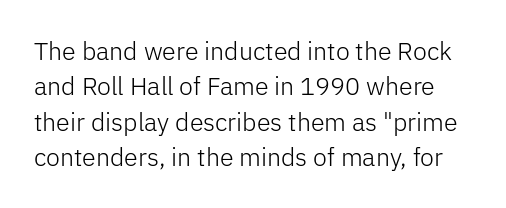
Q: Is the text bold? A: No.
Q: Is the text italic (slanted)? A: No, it is upright.
Q: Is the text underlined? A: No.
Q: Is the spacing between letters normal or unusually wide? A: Normal.
Q: Is the spacing between lines tight, normal or loose? A: Normal.
